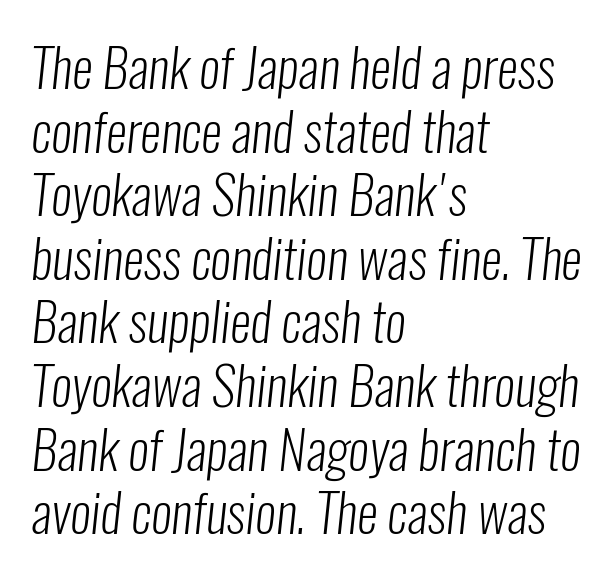
Think of a printed novel: that variable character pitch is what you see here. Compared with a typical body face, this is equally light or lighter still. Does the type have serifs? No, each stem ends abruptly. No word sits above an underline.
